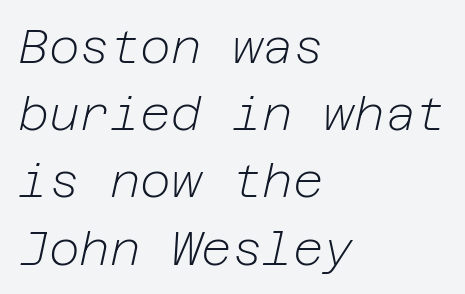
Normally led — the rows are evenly, conventionally spaced. The space directly below the letters is spotless. The lines in this sample share a left origin and differ only in where they stop. Words appear dense and cohesive because spacing is normal. Ink coverage per letter is moderate at most.
